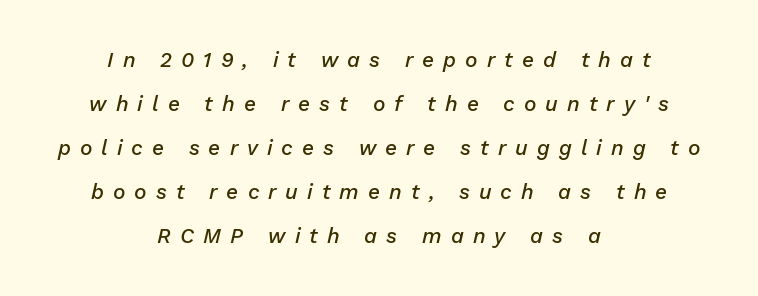
The image shows 21 px text type, italic (leaning right); set centered, loose line spacing (2.09x), unusually wide letter spacing (+0.43 em), not underlined.
